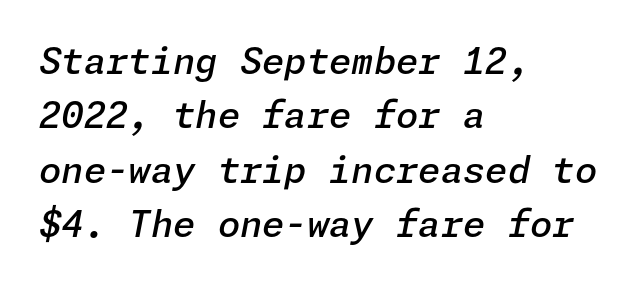
Q: Is the text bold? A: Semi-bold.
Q: Is the text italic (slanted)? A: Yes, it leans right by about 11 degrees.
Q: Is the text underlined? A: No.
Q: How is the paragraph aligned? A: Left-aligned.
Q: Is the spacing between letters normal or unusually wide? A: Normal.
Q: Is the spacing between lines tight, normal or loose? A: Normal.
Q: Width (condensed, normal, or wide)? A: Normal.
Q: Stroke contrast? A: Low.
Q: x-height? A: Medium.
